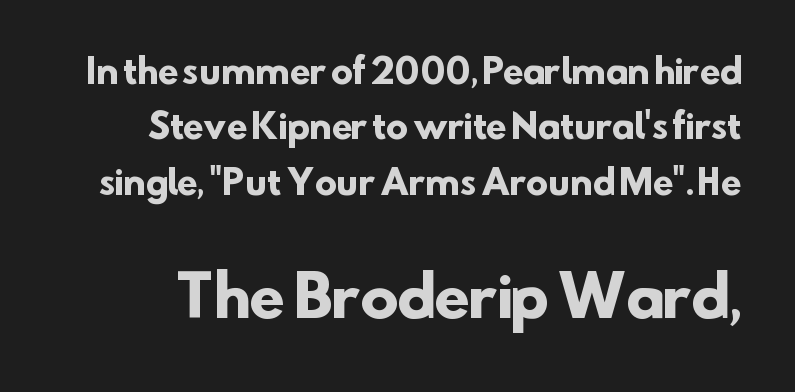
The image shows 57 px heavy sans-serif type; set normal line spacing (1.68x), normal letter spacing, not underlined; the second (bottom) block is 1.73x larger; low stroke contrast and a small x-height.
